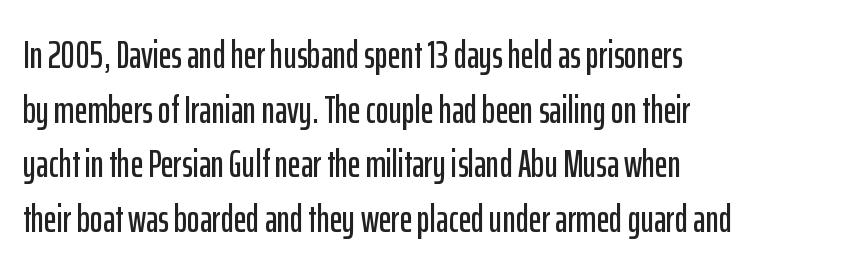
{"serif": "no", "italic": "no", "width": "condensed", "stroke_contrast": "low", "x_height": "medium", "monospaced": "no", "underline": "no", "align": "left", "line_spacing": "normal", "line_spacing_ratio": 1.4, "letter_spacing": "normal", "letter_spacing_em": 0.0, "glyph_px": 39}
